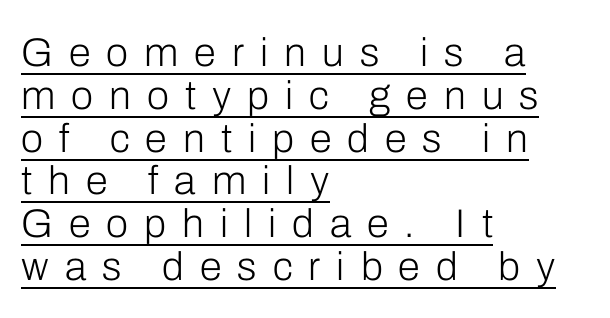
The image shows 40 px light sans-serif type, upright; set left-aligned, tight line spacing (1.07x), unusually wide letter spacing (+0.4 em), underlined; low stroke contrast and a medium x-height.
